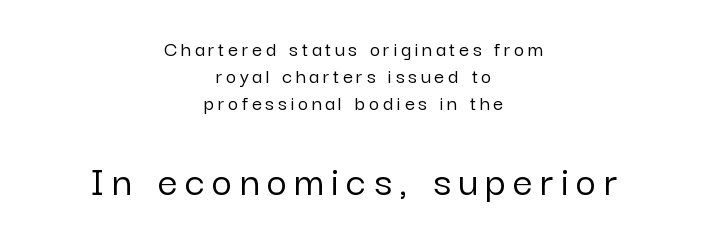
The image shows 44 px sans-serif type, upright; set centered, line spacing 1.23x, not underlined; the second (bottom) block is 2.0x larger; low stroke contrast and a medium x-height.
